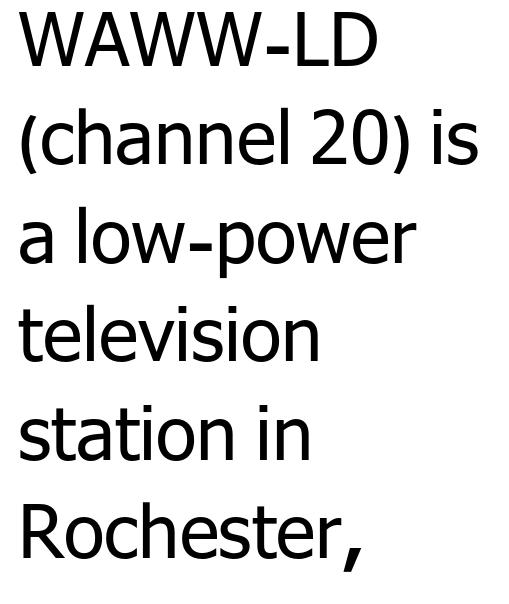
The image shows 74 px regular-weight sans-serif type, upright; set left-aligned, normal line spacing (1.33x), normal letter spacing, not underlined; low stroke contrast and a medium x-height.
